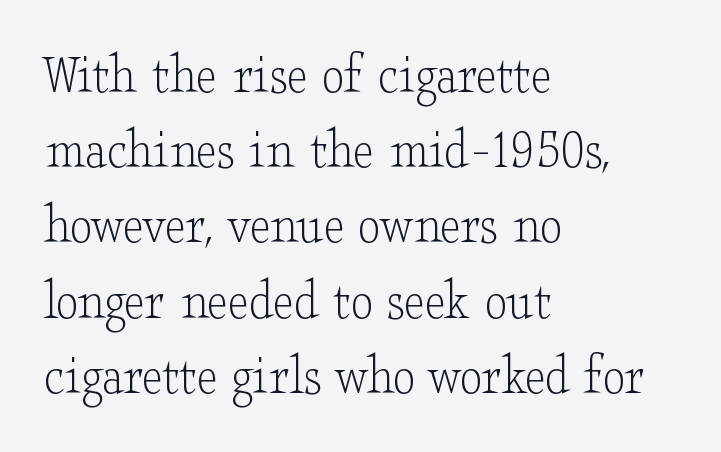
{"serif": "yes", "italic": "no", "bold": "no", "weight": "light", "width": "wide", "stroke_contrast": "low", "x_height": "small", "monospaced": "no", "underline": "no", "align": "left", "line_spacing": "normal", "line_spacing_ratio": 1.32, "letter_spacing": "normal", "letter_spacing_em": 0.0, "glyph_px": 57}
